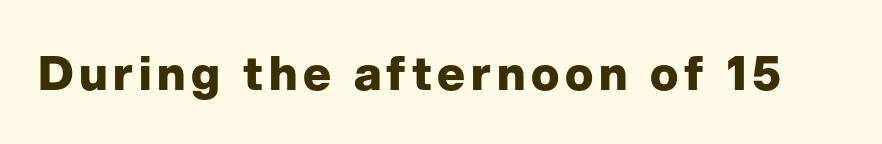
{"serif": "no", "italic": "no", "bold": "yes", "weight": "heavy", "width": "normal", "stroke_contrast": "low", "x_height": "medium", "monospaced": "no", "underline": "no", "glyph_px": 47}
